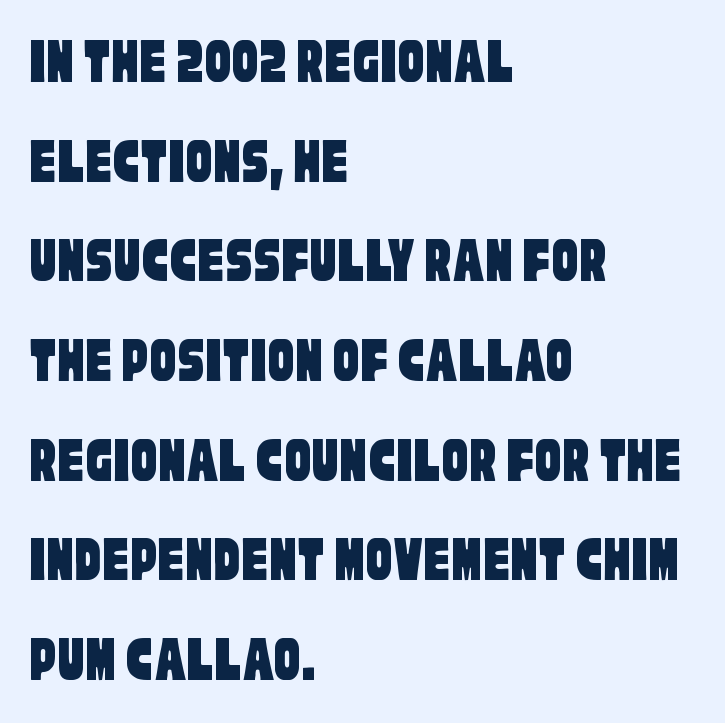
Q: Is the typeface a serif or a sans-serif typeface? A: Sans-serif.
Q: Is the text underlined? A: No.
Q: How is the paragraph aligned? A: Left-aligned.
Q: Is the spacing between letters normal or unusually wide? A: Normal.
Q: Is the spacing between lines tight, normal or loose? A: Normal.
Q: Width (condensed, normal, or wide)? A: Condensed.
Q: Stroke contrast? A: Low.
Q: x-height? A: Large.
Q: Monospaced? A: No.
